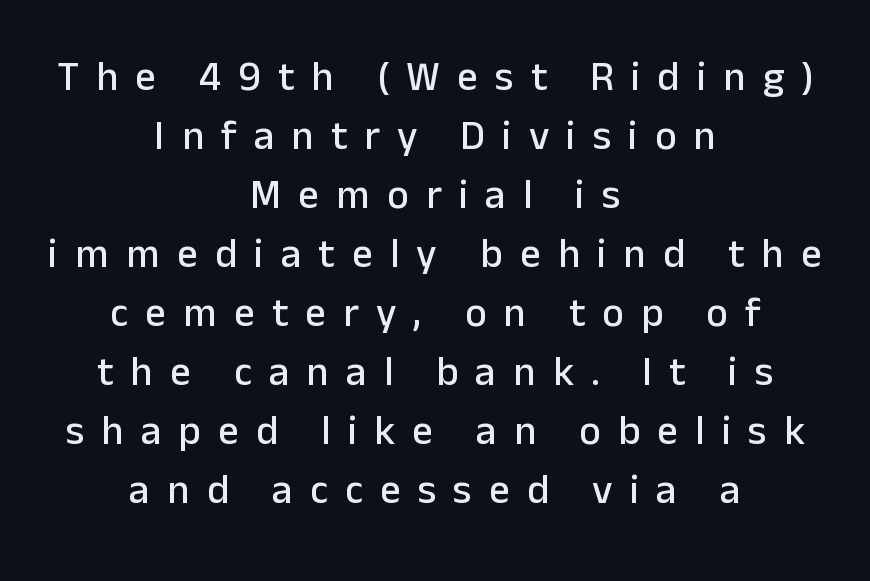
Q: Is the text italic (slanted)? A: No, it is upright.
Q: Is the typeface a serif or a sans-serif typeface? A: Sans-serif.
Q: Is the text underlined? A: No.
Q: How is the paragraph aligned? A: Centered.
Q: Is the spacing between letters normal or unusually wide? A: Unusually wide.
Q: Is the spacing between lines tight, normal or loose? A: Normal.
Q: Width (condensed, normal, or wide)? A: Normal.
Q: Stroke contrast? A: Low.
Q: x-height? A: Medium.
Q: Monospaced? A: No.
